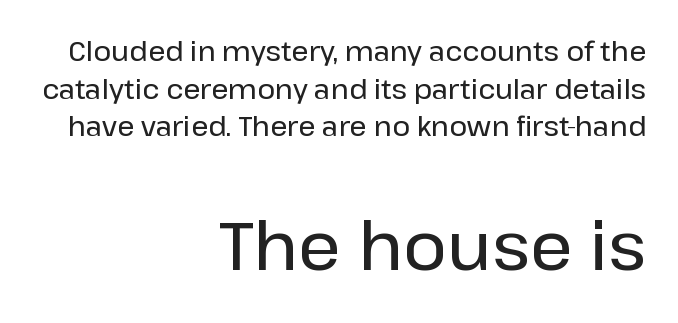
{"serif": "no", "italic": "no", "width": "normal", "stroke_contrast": "low", "x_height": "medium", "monospaced": "no", "underline": "no", "align": "right", "line_spacing": "normal", "line_spacing_ratio": 1.39, "letter_spacing": "normal", "letter_spacing_em": 0.0, "larger_block": "second", "size_ratio": 2.48, "glyph_px": 67}
